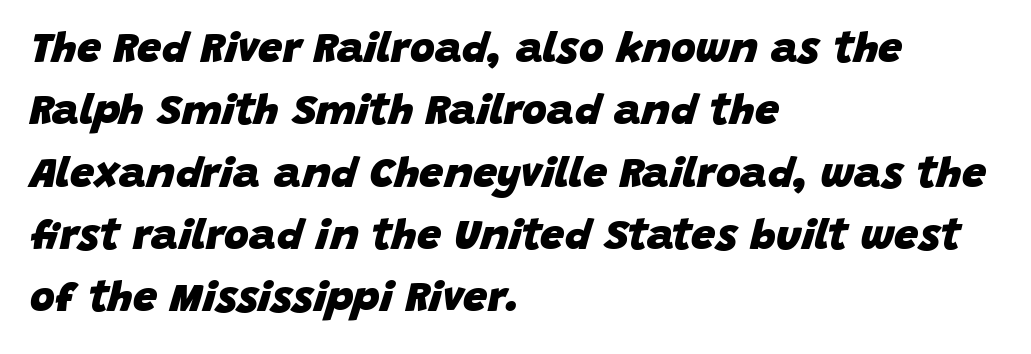
The image shows 43 px heavy type, italic (leaning right); set left-aligned, normal line spacing (1.45x), normal letter spacing, not underlined; low stroke contrast and a large x-height.
